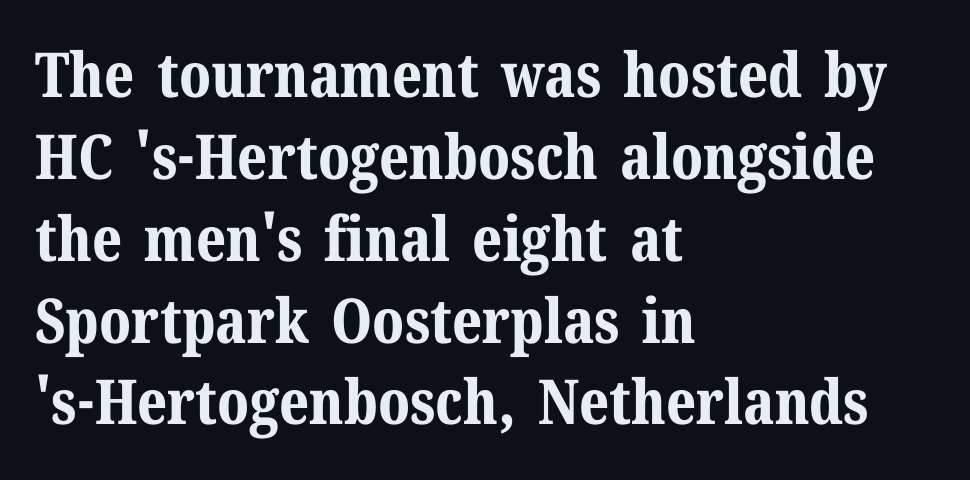
Look at the bottom of the vertical strokes: they flare into serifs here. In terms of letterspacing, this is plain default setting. The passage shown is emphatically bold. The gap between lines stays unmarked. The lines sit at an ordinary, default distance from one another.
